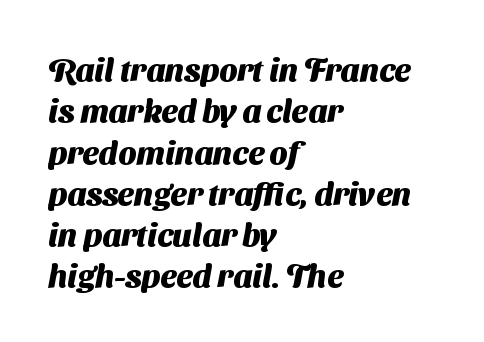
Q: Is the text bold? A: Yes.
Q: Is the typeface a serif or a sans-serif typeface? A: Sans-serif.
Q: Is the text underlined? A: No.
Q: How is the paragraph aligned? A: Left-aligned.
Q: Is the spacing between letters normal or unusually wide? A: Normal.
Q: Is the spacing between lines tight, normal or loose? A: Normal.
Q: Width (condensed, normal, or wide)? A: Normal.
Q: Stroke contrast? A: Medium.
Q: x-height? A: Medium.
Q: Monospaced? A: No.
